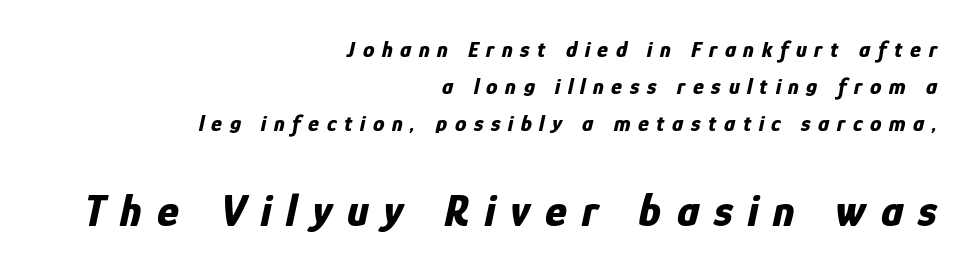
{"italic": "yes", "lean": "right", "slant_degrees": 12, "bold": "yes", "weight": "bold", "width": "condensed", "stroke_contrast": "low", "x_height": "medium", "monospaced": "no", "underline": "no", "align": "right", "line_spacing": "normal", "line_spacing_ratio": 1.61, "letter_spacing": "wide", "letter_spacing_em": 0.33, "larger_block": "second", "size_ratio": 2.0, "glyph_px": 46}
